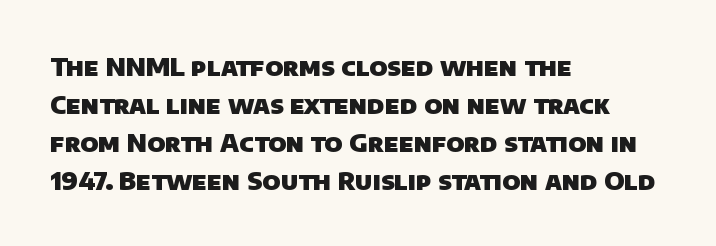
The image shows 25 px bold type; set left-aligned, normal line spacing (1.52x), normal letter spacing, not underlined.
